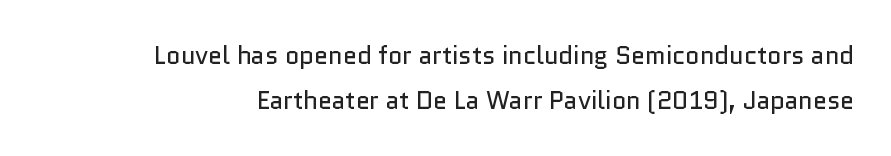
{"italic": "no", "bold": "no", "underline": "no", "line_spacing_ratio": 1.79, "letter_spacing": "normal", "letter_spacing_em": 0.0, "glyph_px": 25}
